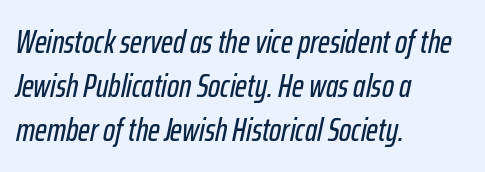
Here the glyphs are tracked normally, forming tight word shapes. Spacing verdict: proportional, widths tailored to each character. Short and long lines alike share a common starting point at left. This sample keeps an unexceptional amount of space between lines. You can tell it's italic because the verticals aren't actually vertical.
